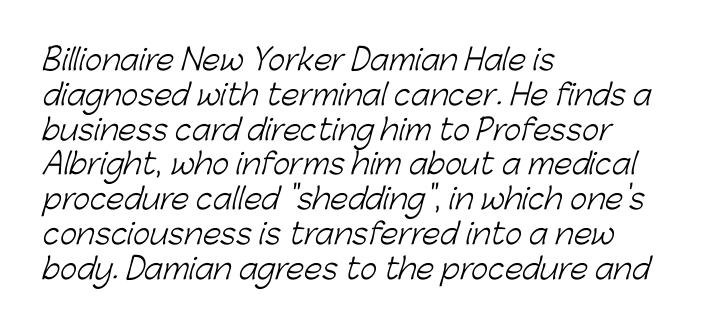
Q: Is the text bold? A: No.
Q: Is the typeface a serif or a sans-serif typeface? A: Sans-serif.
Q: Is the text underlined? A: No.
Q: How is the paragraph aligned? A: Left-aligned.
Q: Is the spacing between letters normal or unusually wide? A: Normal.
Q: Width (condensed, normal, or wide)? A: Normal.
Q: Stroke contrast? A: Low.
Q: x-height? A: Medium.
Q: Monospaced? A: No.
